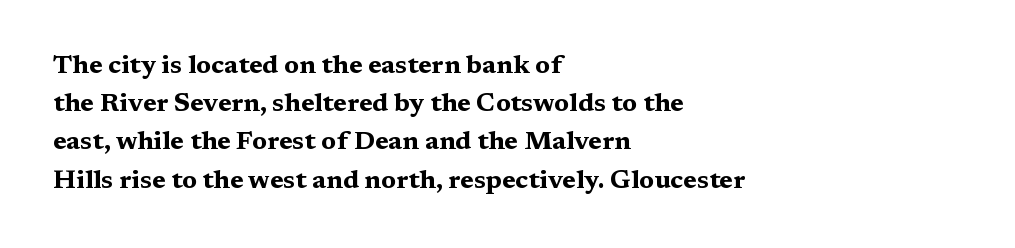
One glance says typical: line gaps are just what's usual. Students, note that the glyphs here touch the page at normal intervals. When letters stand straight like this, we call the style roman or upright. The string is rendered with underlining switched off. Casual observation: everything's shoved over to the left.
